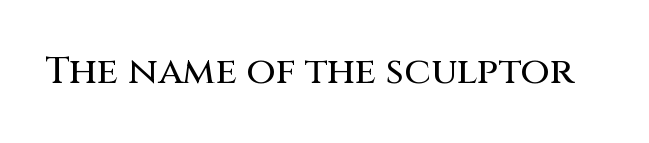
Look at the bottom of the vertical strokes: they stop flat, with no serifs. A typesetter would mark this as roman, not italic. Each word holds together tightly as a unit, with standard inter-letter gaps. The baseline area is clear. Note the varied advance widths — an 'i' is clearly narrower than an 'm'.
